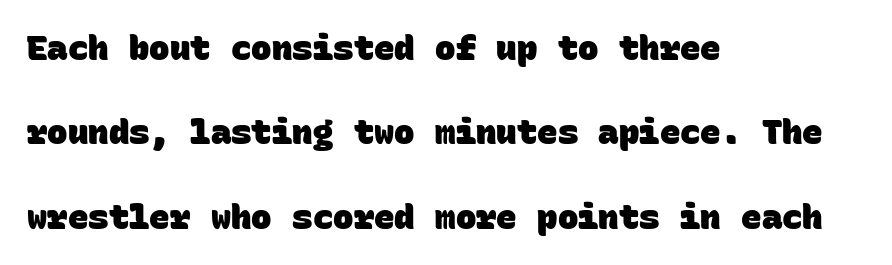
Each letter's strokes conclude bluntly, with no projecting serifs. Anything drawn beneath the words? Only blank space. Notice the wide empty band between every row — that's loose leading. Is the type bold? Yes — the strokes are clearly thick and heavy.
